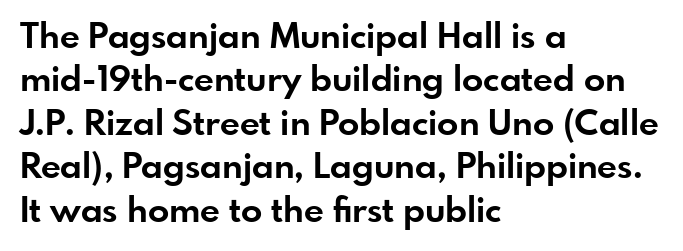
The sample has been set heavy, in full bold. Line starts are locked; line ends wander. Glance below the letters and you will spot only blank space. This is roman type, the default non-slanted kind. Is the letter spacing exaggerated? No — it looks like the ordinary default. Font category for this specimen: sans-serif.
